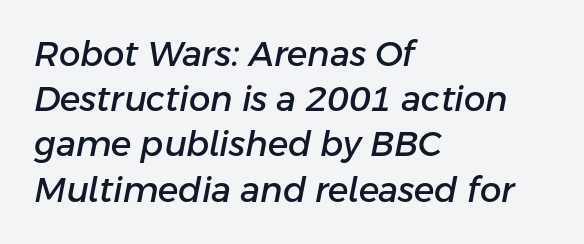
The image shows 34 px text type, italic (leaning right); set left-aligned, normal line spacing (1.33x), normal letter spacing, not underlined; low stroke contrast and a medium x-height.
